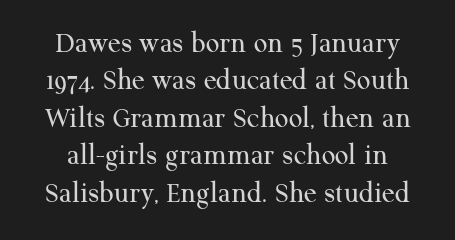
This reads as an unemphasized weight, regular at the heaviest. The font's upright variant was chosen for this text. Descender tails drop into unmarked territory. These lines are rendered in a variable-pitch font.
